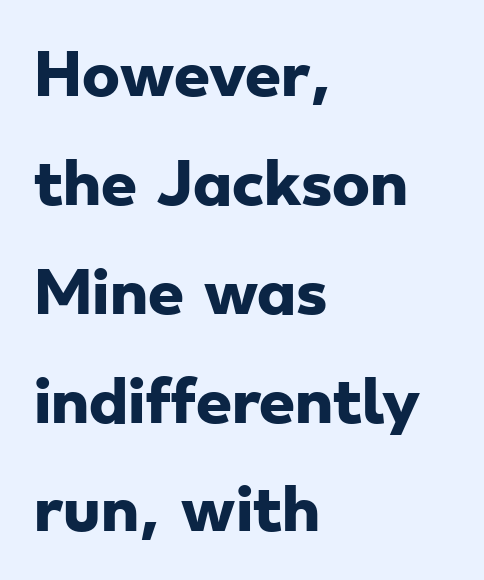
The passage shown stacks its lines with a broad gap. Note the varied advance widths — an 'i' is clearly narrower than an 'm'. The passage is arranged the way most books set body copy — flush left. Characters follow at the spacing the type designer built in. Serif or sans? Sans — the stroke terminals are bare.
